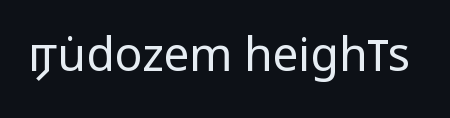
Q: Is the text bold? A: No.
Q: Is the text italic (slanted)? A: No, it is upright.
Q: Is the typeface a serif or a sans-serif typeface? A: Sans-serif.
Q: Is the text underlined? A: No.
Q: Is the spacing between letters normal or unusually wide? A: Normal.
Q: Width (condensed, normal, or wide)? A: Condensed.
Q: Stroke contrast? A: Low.
Q: x-height? A: Large.
Q: Monospaced? A: No.
